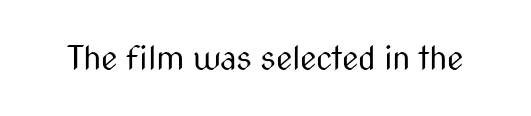
The space beneath each line is pristine and unruled. Stems and bowls with no extra thickness — not bold. You can tell it's not italic because the verticals are truly vertical. Nobody touched the tracking dial on this one.
